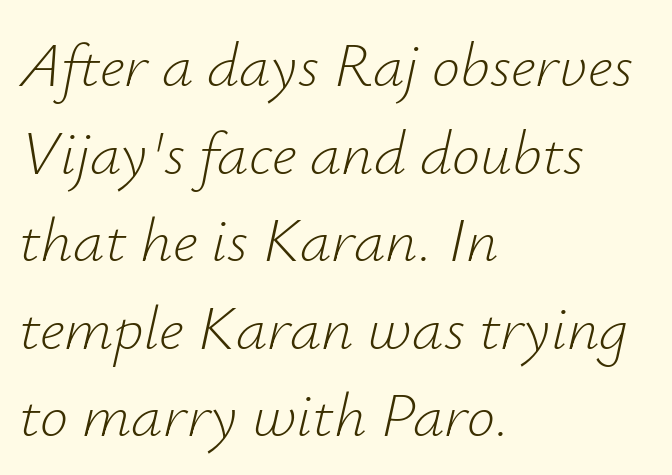
Q: Is the text bold? A: No.
Q: Is the text italic (slanted)? A: Yes, it leans right by about 12 degrees.
Q: Is the text underlined? A: No.
Q: How is the paragraph aligned? A: Left-aligned.
Q: Is the spacing between letters normal or unusually wide? A: Normal.
Q: Is the spacing between lines tight, normal or loose? A: Normal.
Q: Width (condensed, normal, or wide)? A: Normal.
Q: Stroke contrast? A: Low.
Q: x-height? A: Small.
Q: Monospaced? A: No.
